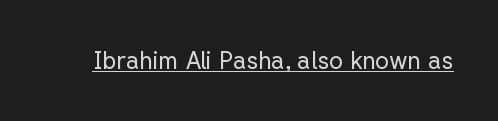
Q: Is the text bold? A: No.
Q: Is the text italic (slanted)? A: No, it is upright.
Q: Is the text underlined? A: Yes.
Q: Is the spacing between letters normal or unusually wide? A: Normal.
